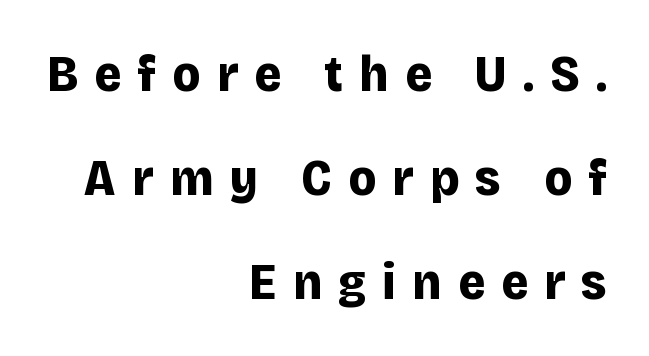
The image shows 52 px bold sans-serif type, upright; set right-aligned, loose line spacing (2.0x), unusually wide letter spacing (+0.31 em), not underlined; low stroke contrast and a large x-height.
